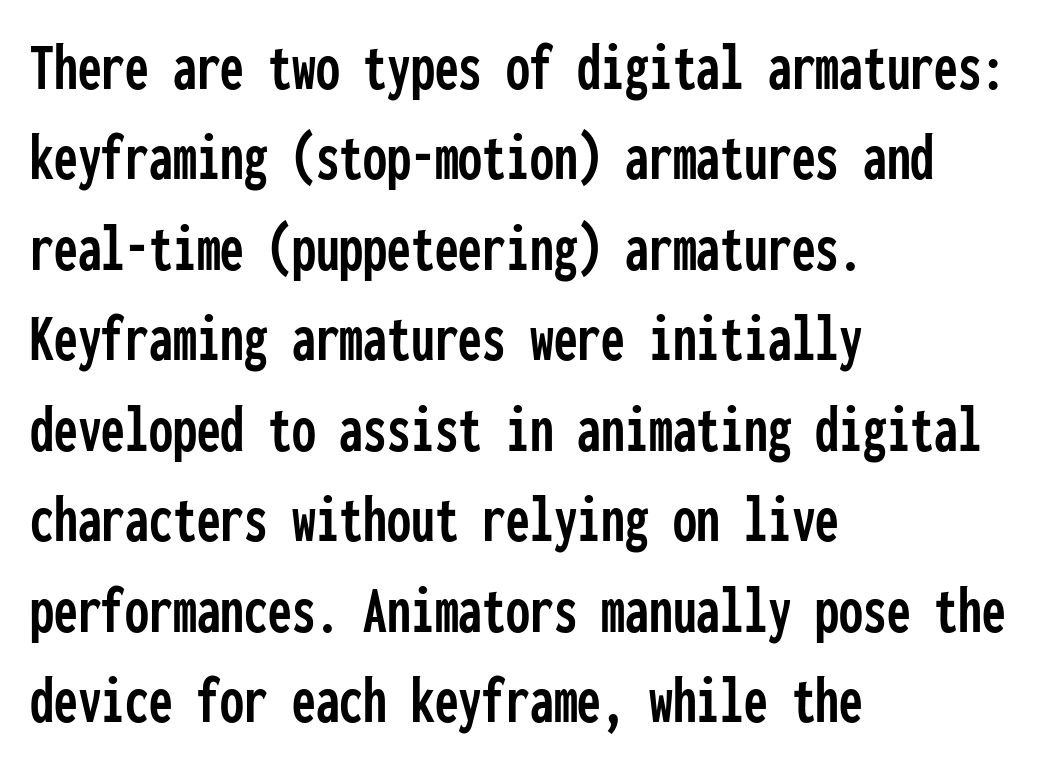
The paragraph has a hard left edge and a soft right edge. The rows are spaced the way most documents space them. Characters remain perfectly vertical along every line. The type is set solid horizontally, with unmodified tracking. Here the designer chose a console-style face with uniform glyph widths. Glance below the letters and you will spot only blank space.
